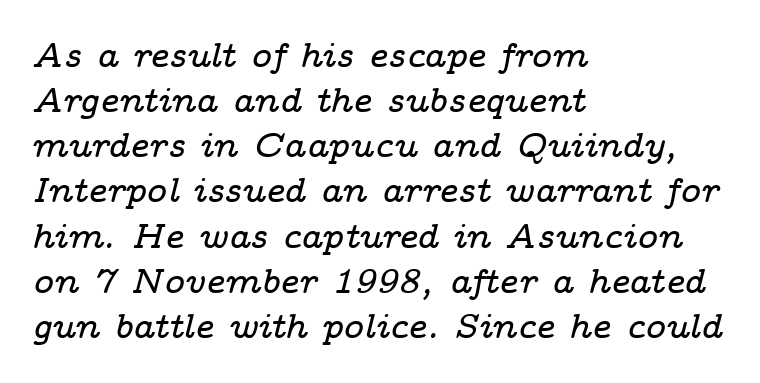
Q: Is the text italic (slanted)? A: Yes, it leans right by about 14 degrees.
Q: Is the typeface a serif or a sans-serif typeface? A: Serif.
Q: Is the text underlined? A: No.
Q: How is the paragraph aligned? A: Left-aligned.
Q: Is the spacing between letters normal or unusually wide? A: Normal.
Q: Is the spacing between lines tight, normal or loose? A: Normal.
Q: Width (condensed, normal, or wide)? A: Wide.
Q: Stroke contrast? A: Low.
Q: x-height? A: Medium.
Q: Monospaced? A: No.
